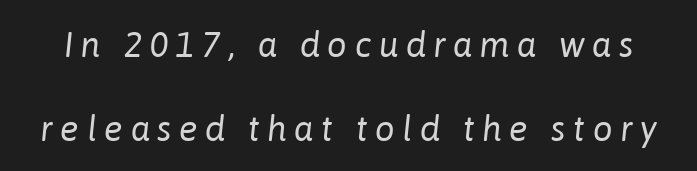
Q: Is the text bold? A: No.
Q: Is the text italic (slanted)? A: Yes, it leans right by about 6 degrees.
Q: Is the text underlined? A: No.
Q: Is the spacing between letters normal or unusually wide? A: Unusually wide.
Q: Is the spacing between lines tight, normal or loose? A: Loose.
Q: Width (condensed, normal, or wide)? A: Normal.
Q: Stroke contrast? A: Low.
Q: x-height? A: Medium.
Q: Monospaced? A: No.
